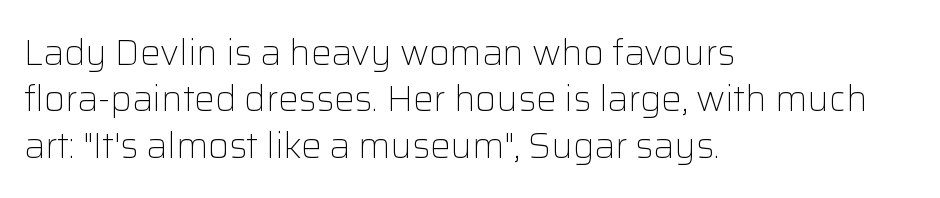
{"serif": "no", "italic": "no", "bold": "no", "weight": "light", "width": "normal", "stroke_contrast": "low", "x_height": "medium", "monospaced": "no", "underline": "no", "align": "left", "line_spacing": "normal", "line_spacing_ratio": 1.29, "letter_spacing": "normal", "letter_spacing_em": 0.0, "glyph_px": 36}
